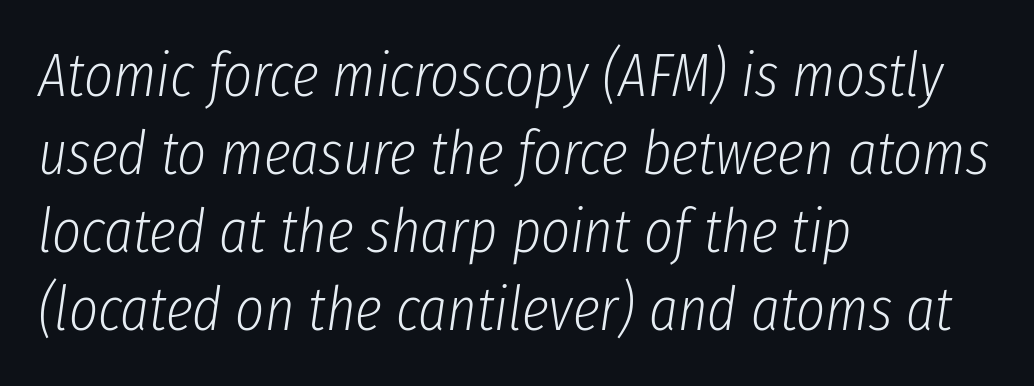
{"italic": "yes", "lean": "right", "slant_degrees": 8, "bold": "no", "weight": "light", "width": "condensed", "stroke_contrast": "low", "x_height": "medium", "monospaced": "no", "underline": "no", "align": "left", "line_spacing": "normal", "line_spacing_ratio": 1.26, "letter_spacing": "normal", "letter_spacing_em": 0.0, "glyph_px": 62}
